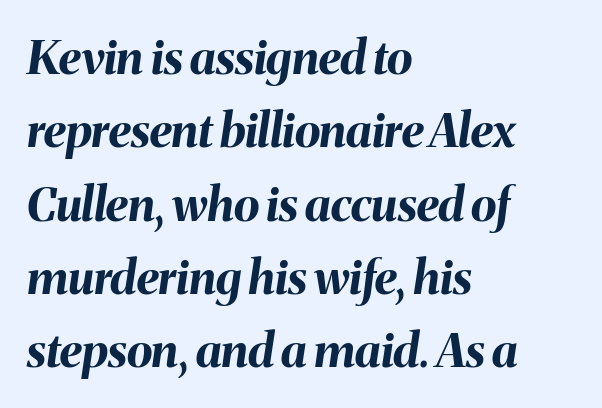
A normal amount of white space separates one row of letters from the next. Each row of text sits above clean, open space. A full-strength bold gives these letters their thick strokes. The type is set solid horizontally, with unmodified tracking. Visually the block forms a straight wall on the left and a jagged coastline on the right. Spacing verdict: proportional, widths tailored to each character.
